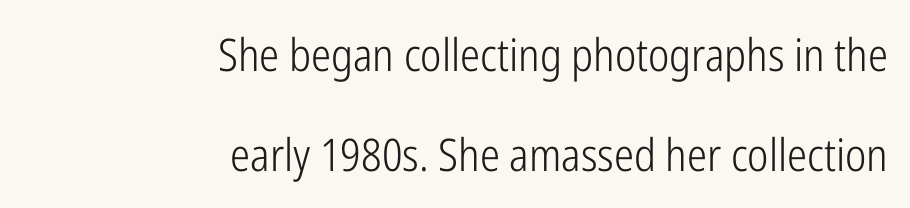
Q: Is the text bold? A: No.
Q: Is the text italic (slanted)? A: No, it is upright.
Q: Is the typeface a serif or a sans-serif typeface? A: Sans-serif.
Q: Is the text underlined? A: No.
Q: How is the paragraph aligned? A: Right-aligned.
Q: Is the spacing between letters normal or unusually wide? A: Normal.
Q: Is the spacing between lines tight, normal or loose? A: Loose.
Q: Width (condensed, normal, or wide)? A: Condensed.
Q: Stroke contrast? A: Low.
Q: x-height? A: Medium.
Q: Monospaced? A: No.
